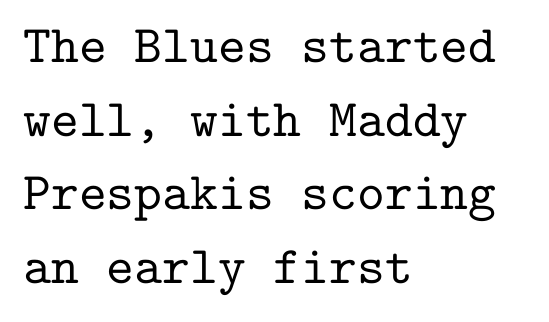
Typeset ragged right — the left edge is the straight one. Check under the words: just untouched page. Observe the serifs anchoring each vertical stroke in this sample. In terms of posture, this sample is upright. Do the characters align in a grid? Yes, the font is monospaced.
